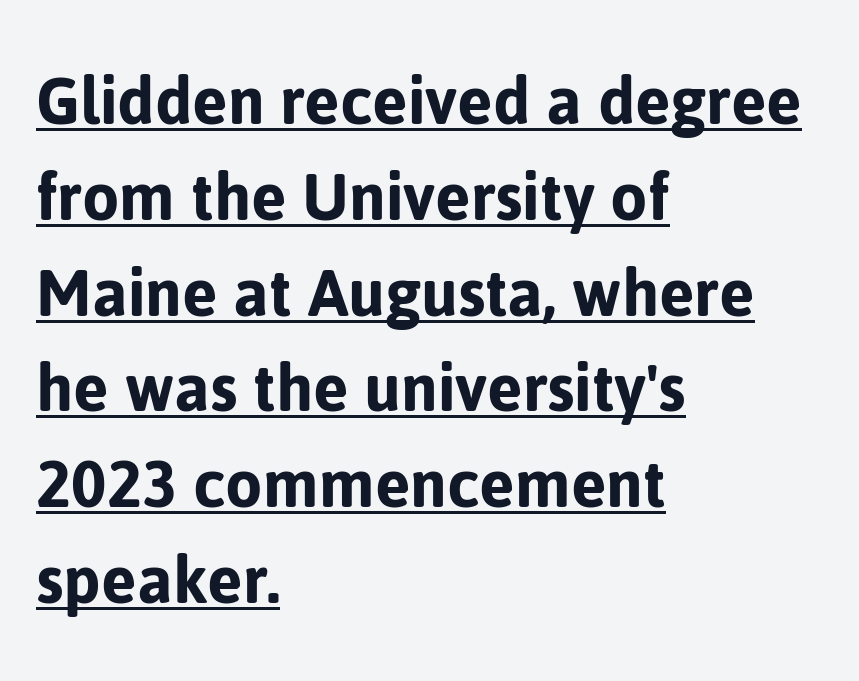
Each word holds together tightly as a unit, with standard inter-letter gaps. A continuous stroke trails under the words, as in a hyperlink. Note the varied advance widths — an 'i' is clearly narrower than an 'm'. The vertical gap from one line to the next is medium. Nope, no serifs anywhere on these letters. Line beginnings align vertically; line endings do not.
